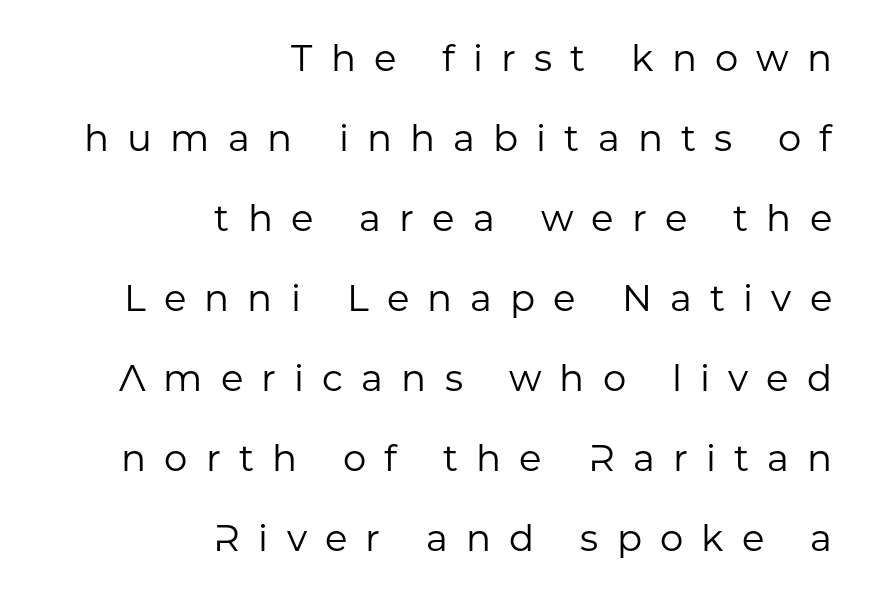
{"serif": "no", "italic": "no", "bold": "no", "weight": "regular", "width": "normal", "stroke_contrast": "low", "x_height": "medium", "monospaced": "no", "underline": "no", "align": "right", "line_spacing": "loose", "line_spacing_ratio": 2.16, "letter_spacing": "wide", "letter_spacing_em": 0.49, "glyph_px": 37}
